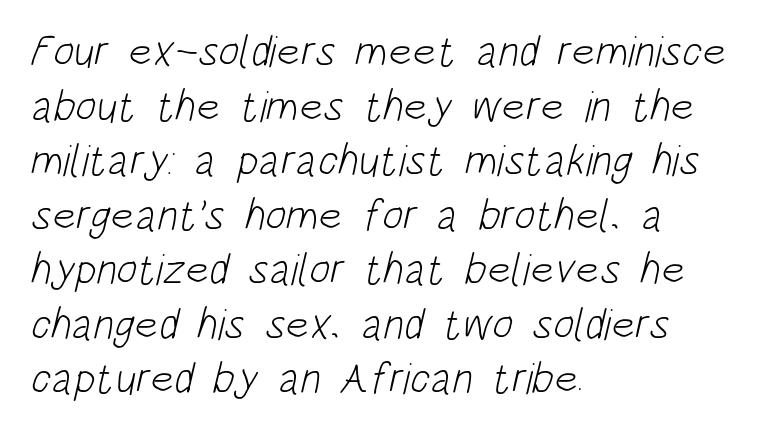
Q: Is the text bold? A: No.
Q: Is the typeface a serif or a sans-serif typeface? A: Sans-serif.
Q: Is the text underlined? A: No.
Q: How is the paragraph aligned? A: Left-aligned.
Q: Is the spacing between letters normal or unusually wide? A: Normal.
Q: Width (condensed, normal, or wide)? A: Condensed.
Q: Stroke contrast? A: Low.
Q: x-height? A: Large.
Q: Monospaced? A: No.
